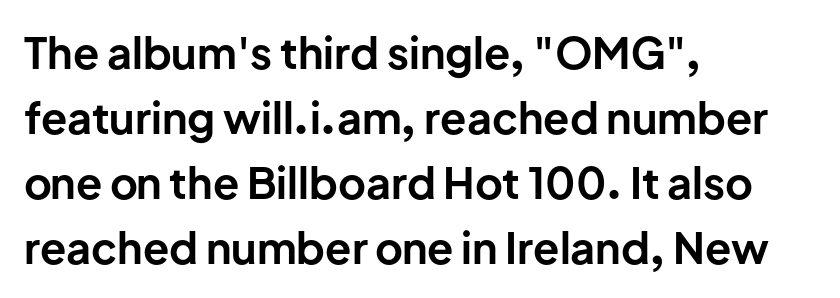
Q: Is the text bold? A: Yes.
Q: Is the text italic (slanted)? A: No, it is upright.
Q: Is the typeface a serif or a sans-serif typeface? A: Sans-serif.
Q: Is the text underlined? A: No.
Q: How is the paragraph aligned? A: Left-aligned.
Q: Is the spacing between letters normal or unusually wide? A: Normal.
Q: Is the spacing between lines tight, normal or loose? A: Normal.
Q: Width (condensed, normal, or wide)? A: Normal.
Q: Stroke contrast? A: Low.
Q: x-height? A: Medium.
Q: Monospaced? A: No.
